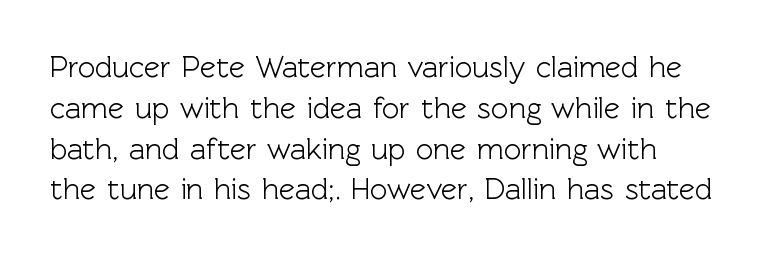
Q: Is the text italic (slanted)? A: No, it is upright.
Q: Is the typeface a serif or a sans-serif typeface? A: Sans-serif.
Q: Is the text underlined? A: No.
Q: Is the spacing between letters normal or unusually wide? A: Normal.
Q: Is the spacing between lines tight, normal or loose? A: Normal.
Q: Width (condensed, normal, or wide)? A: Normal.
Q: x-height? A: Medium.
Q: Monospaced? A: No.
